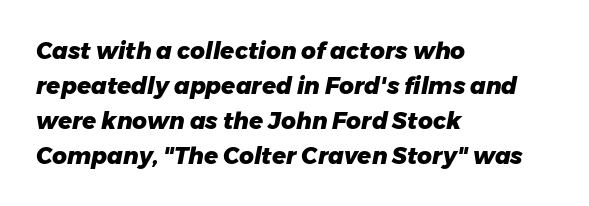
The image shows 23 px bold type, italic (leaning right); set left-aligned, normal line spacing (1.52x), normal letter spacing, not underlined.
